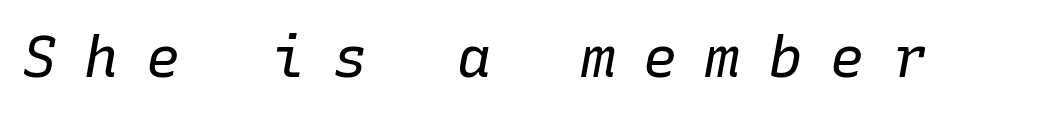
The image shows 57 px regular-weight type, italic (leaning right), monospaced; set unusually wide letter spacing (+0.49 em), not underlined; low stroke contrast and a medium x-height.
